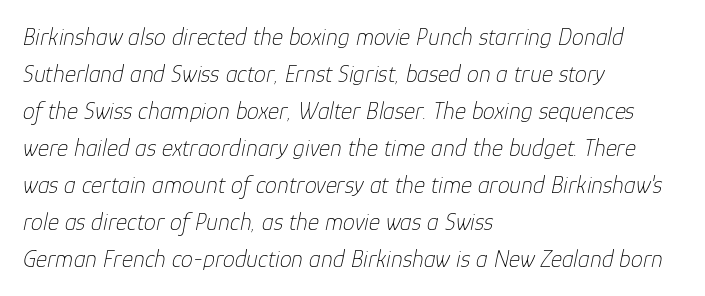
Yep, that's italic — everything's leaning. The space beneath each line is pristine and unruled. Horizontal bands of white between lines are of average thickness. The strokes are not fattened; the text isn't bold. Here the glyphs are tracked normally, forming tight word shapes. Reading down the block, your eye returns to a fixed left position each line.
